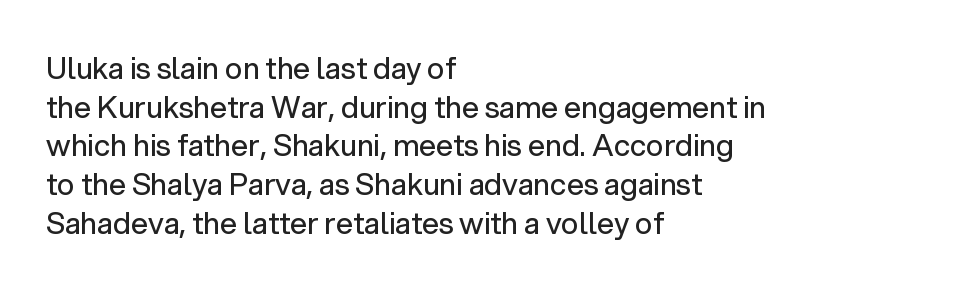
Q: Is the text bold? A: No.
Q: Is the text italic (slanted)? A: No, it is upright.
Q: Is the typeface a serif or a sans-serif typeface? A: Sans-serif.
Q: Is the text underlined? A: No.
Q: How is the paragraph aligned? A: Left-aligned.
Q: Is the spacing between letters normal or unusually wide? A: Normal.
Q: Is the spacing between lines tight, normal or loose? A: Normal.
Q: Width (condensed, normal, or wide)? A: Normal.
Q: Stroke contrast? A: Low.
Q: x-height? A: Medium.
Q: Monospaced? A: No.
